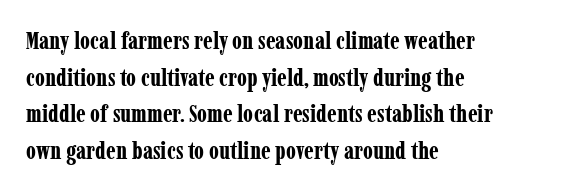
{"italic": "no", "bold": "yes", "underline": "no", "align": "left", "line_spacing": "normal", "line_spacing_ratio": 1.53, "letter_spacing": "normal", "letter_spacing_em": 0.0, "glyph_px": 24}
